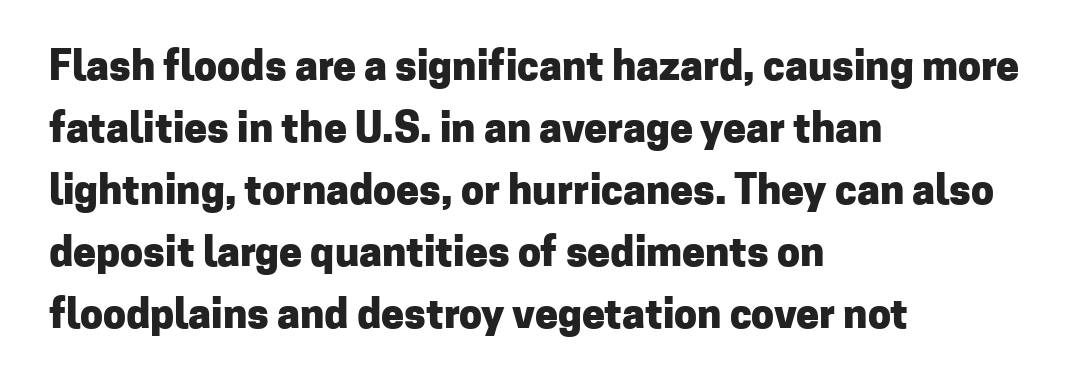
Q: Is the text bold? A: Yes.
Q: Is the text italic (slanted)? A: No, it is upright.
Q: Is the typeface a serif or a sans-serif typeface? A: Sans-serif.
Q: Is the text underlined? A: No.
Q: How is the paragraph aligned? A: Left-aligned.
Q: Is the spacing between letters normal or unusually wide? A: Normal.
Q: Is the spacing between lines tight, normal or loose? A: Normal.
Q: Width (condensed, normal, or wide)? A: Normal.
Q: Stroke contrast? A: Low.
Q: x-height? A: Medium.
Q: Monospaced? A: No.
